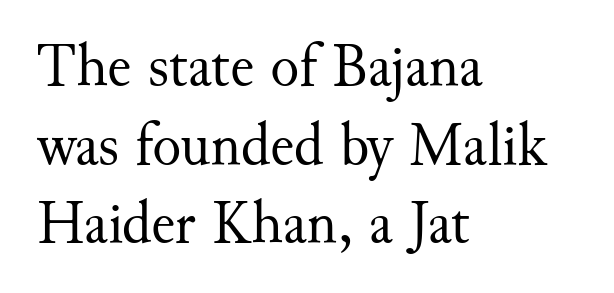
The image shows 60 px regular-weight serif type, upright; set left-aligned, normal line spacing (1.31x), normal letter spacing, not underlined; medium stroke contrast and a small x-height.
